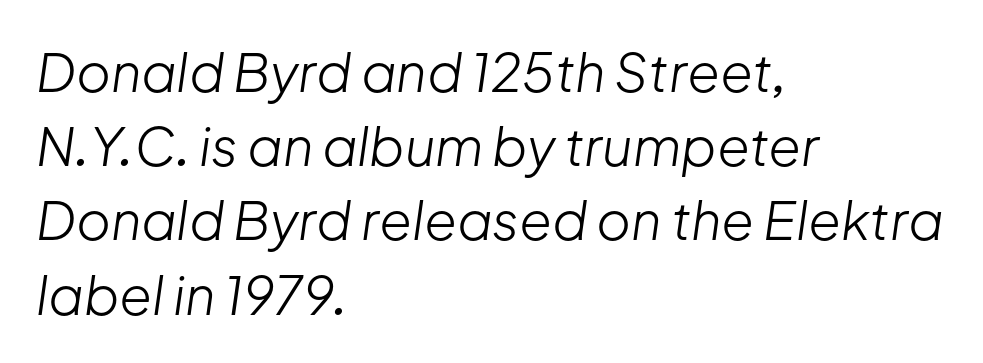
The image shows 53 px light type, italic (leaning right); set left-aligned, normal line spacing (1.4x), normal letter spacing, not underlined; low stroke contrast and a medium x-height.
